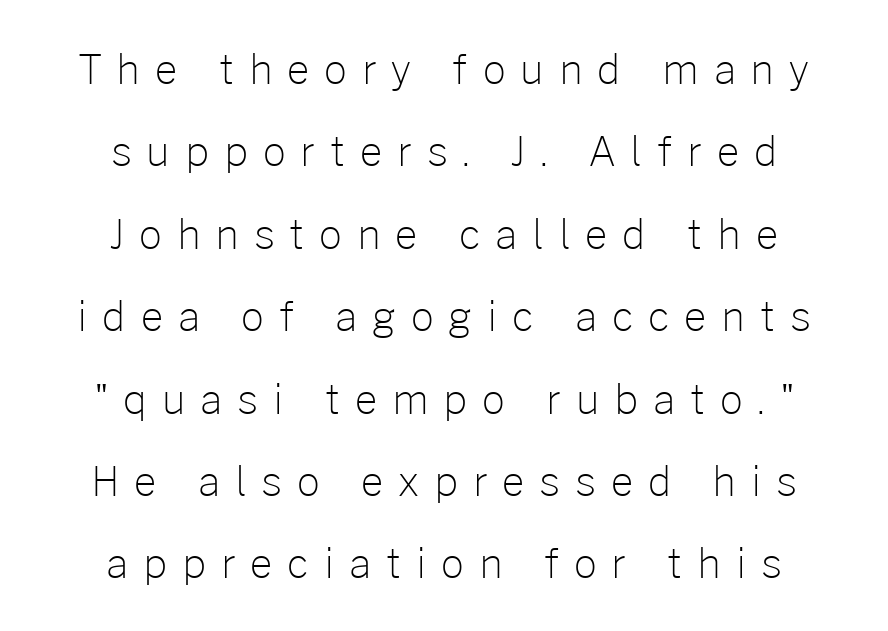
The image shows 40 px light sans-serif type, upright; set centered, loose line spacing (2.06x), unusually wide letter spacing (+0.37 em), not underlined; low stroke contrast and a medium x-height.
